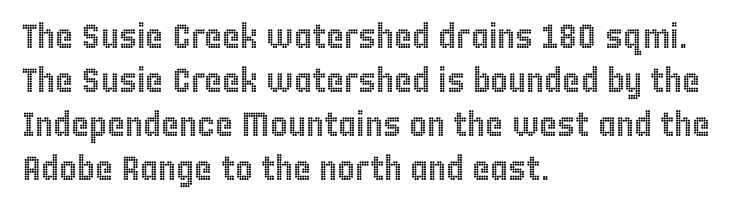
The image shows 34 px condensed type, upright; set left-aligned, normal line spacing (1.29x), normal letter spacing, not underlined; a large x-height.
